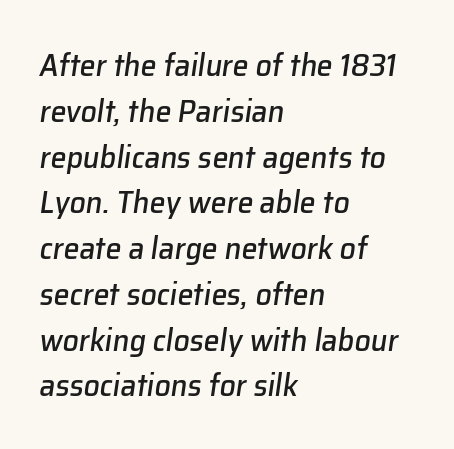
{"italic": "yes", "lean": "right", "slant_degrees": 8, "width": "normal", "stroke_contrast": "low", "x_height": "medium", "monospaced": "no", "underline": "no", "align": "left", "line_spacing": "normal", "line_spacing_ratio": 1.43, "letter_spacing": "normal", "letter_spacing_em": 0.0, "glyph_px": 32}
